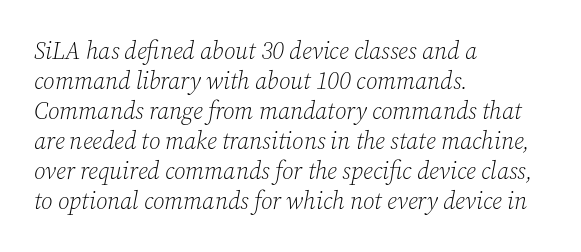
Observe the ordinary spacing: letters are neighbours, not strangers. The specimen omits any rule beneath the text block's lines. The cut favours lightness, reaching ordinary text weight at its darkest. Teacher's note: observe the even left margin — that is flush-left alignment. When letters slant like this, we call the style italic.
